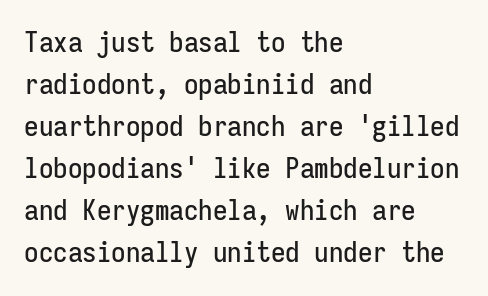
Q: Is the text italic (slanted)? A: No, it is upright.
Q: Is the typeface a serif or a sans-serif typeface? A: Sans-serif.
Q: Is the text underlined? A: No.
Q: How is the paragraph aligned? A: Left-aligned.
Q: Is the spacing between letters normal or unusually wide? A: Normal.
Q: Is the spacing between lines tight, normal or loose? A: Normal.
Q: Width (condensed, normal, or wide)? A: Condensed.
Q: Stroke contrast? A: Low.
Q: x-height? A: Medium.
Q: Monospaced? A: Yes.
